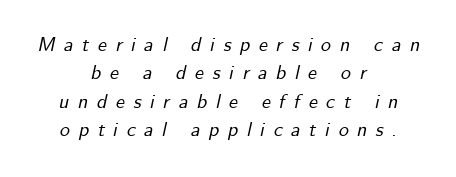
{"italic": "yes", "lean": "right", "slant_degrees": 12, "underline": "no", "align": "center", "line_spacing": "normal", "line_spacing_ratio": 1.42, "letter_spacing": "wide", "letter_spacing_em": 0.43, "glyph_px": 20}
